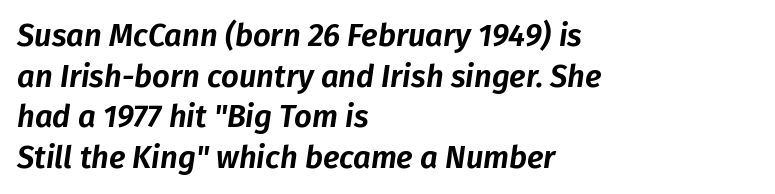
Q: Is the text italic (slanted)? A: Yes, it leans right by about 8 degrees.
Q: Is the text underlined? A: No.
Q: How is the paragraph aligned? A: Left-aligned.
Q: Is the spacing between letters normal or unusually wide? A: Normal.
Q: Is the spacing between lines tight, normal or loose? A: Normal.
Q: Width (condensed, normal, or wide)? A: Normal.
Q: Stroke contrast? A: Low.
Q: x-height? A: Medium.
Q: Monospaced? A: No.
